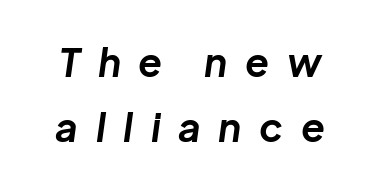
{"italic": "yes", "lean": "right", "slant_degrees": 8, "bold": "yes", "weight": "bold", "width": "normal", "stroke_contrast": "low", "x_height": "medium", "monospaced": "no", "underline": "no", "line_spacing": "normal", "line_spacing_ratio": 1.67, "letter_spacing": "wide", "letter_spacing_em": 0.45, "glyph_px": 39}
